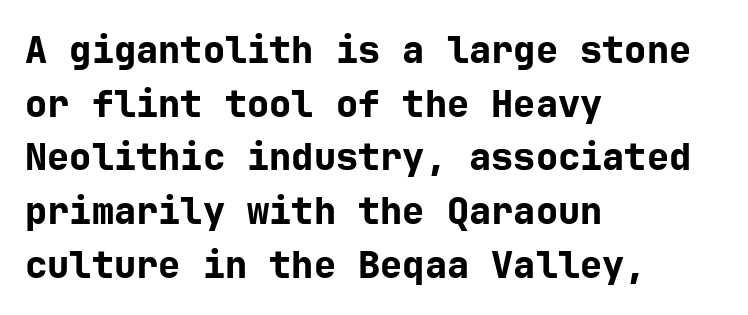
Q: Is the text bold? A: Yes.
Q: Is the text italic (slanted)? A: No, it is upright.
Q: Is the typeface a serif or a sans-serif typeface? A: Sans-serif.
Q: Is the text underlined? A: No.
Q: How is the paragraph aligned? A: Left-aligned.
Q: Is the spacing between letters normal or unusually wide? A: Normal.
Q: Is the spacing between lines tight, normal or loose? A: Normal.
Q: Width (condensed, normal, or wide)? A: Normal.
Q: Stroke contrast? A: Low.
Q: x-height? A: Medium.
